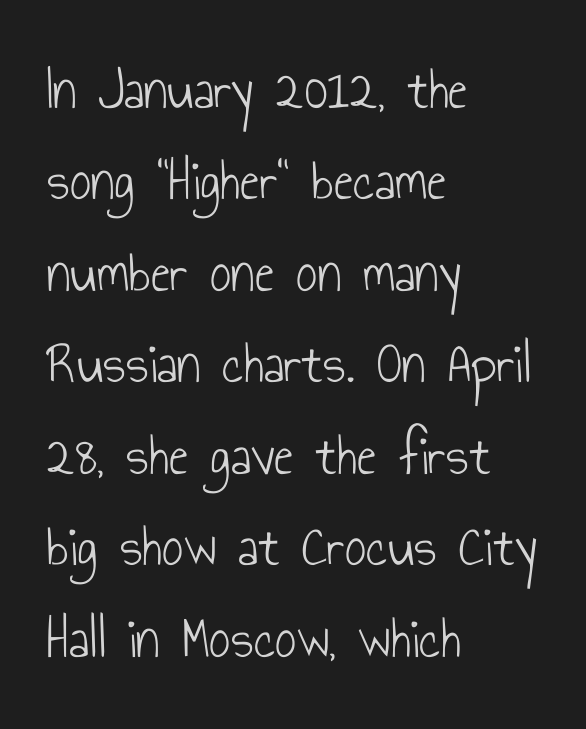
The image shows 59 px light, condensed sans-serif type, upright; set left-aligned, normal line spacing (1.55x), normal letter spacing, not underlined; low stroke contrast and a small x-height.
